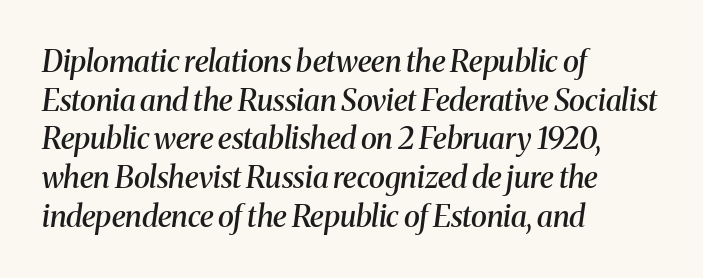
The lettering tilts uniformly, giving the passage an italic look. Here the glyphs are tracked normally, forming tight word shapes. A serif font was chosen for this passage. Typesetter's note: demi weight, one step under bold.
